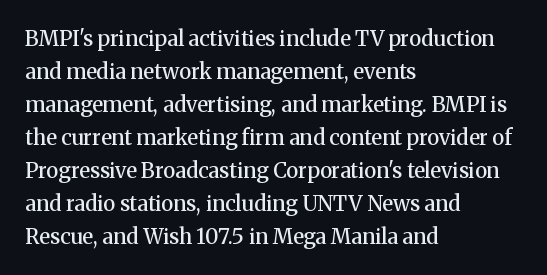
Q: Is the text bold? A: Semi-bold.
Q: Is the text italic (slanted)? A: No, it is upright.
Q: Is the text underlined? A: No.
Q: How is the paragraph aligned? A: Left-aligned.
Q: Is the spacing between letters normal or unusually wide? A: Normal.
Q: Is the spacing between lines tight, normal or loose? A: Normal.
